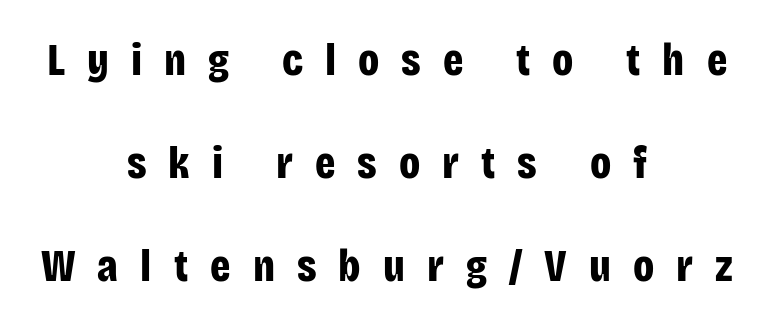
{"serif": "no", "italic": "no", "bold": "yes", "weight": "bold", "width": "condensed", "stroke_contrast": "low", "x_height": "large", "monospaced": "no", "underline": "no", "align": "center", "line_spacing": "loose", "line_spacing_ratio": 2.29, "letter_spacing": "wide", "letter_spacing_em": 0.49, "glyph_px": 45}
